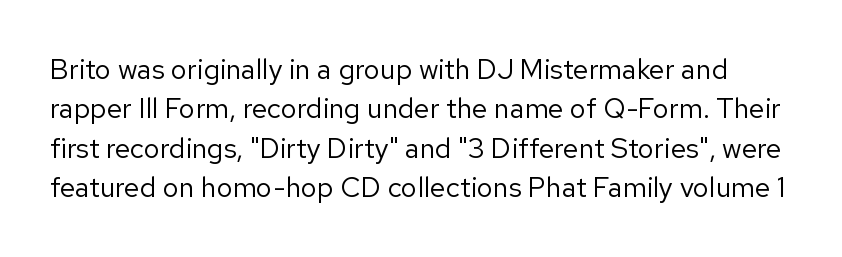
Q: Is the text bold? A: No.
Q: Is the text italic (slanted)? A: No, it is upright.
Q: Is the typeface a serif or a sans-serif typeface? A: Sans-serif.
Q: Is the text underlined? A: No.
Q: Is the spacing between letters normal or unusually wide? A: Normal.
Q: Is the spacing between lines tight, normal or loose? A: Normal.
Q: Width (condensed, normal, or wide)? A: Normal.
Q: Stroke contrast? A: Low.
Q: x-height? A: Medium.
Q: Monospaced? A: No.
